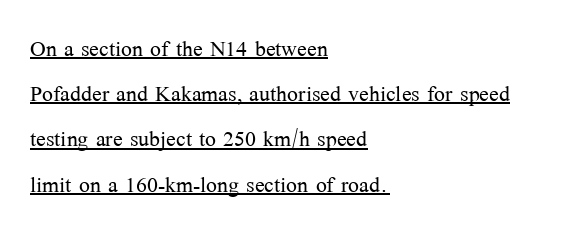
Left-aligned paragraph, ragged on the right. This is not heavy type; no bold has been used. Looks like regular typesetting: each glyph gets only the width it needs. Decoration check: the copy is underlined. Little horizontal feet cap the strokes, marking this as serif type. Tracking here is standard; glyphs follow each other at the usual distance.
